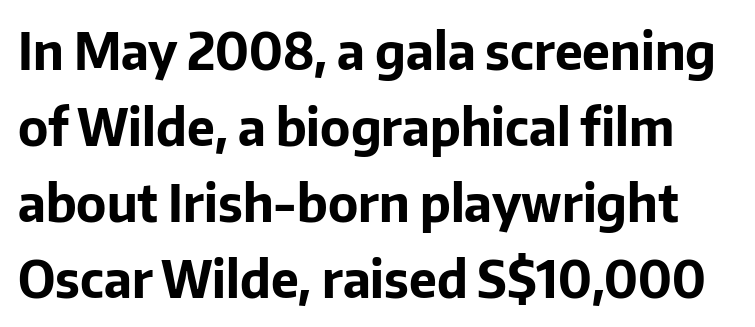
The image shows 50 px bold sans-serif type, upright; set normal line spacing (1.52x), normal letter spacing, not underlined; low stroke contrast and a medium x-height.
